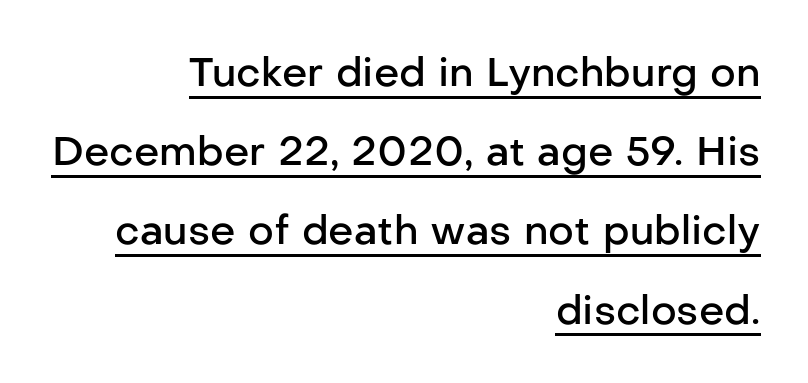
{"serif": "no", "italic": "no", "bold": "semi", "weight": "semibold", "width": "normal", "stroke_contrast": "low", "x_height": "medium", "monospaced": "no", "underline": "yes", "align": "right", "line_spacing": "loose", "line_spacing_ratio": 1.98, "letter_spacing": "normal", "letter_spacing_em": 0.0, "glyph_px": 40}
